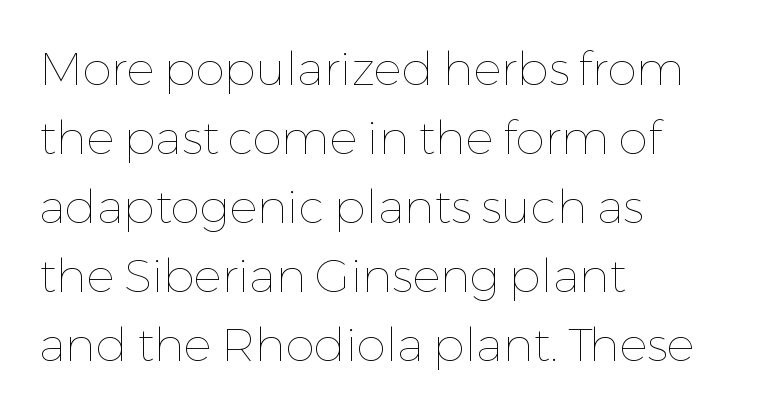
{"italic": "no", "bold": "no", "weight": "thin", "width": "normal", "stroke_contrast": "low", "x_height": "medium", "monospaced": "no", "underline": "no", "align": "left", "line_spacing": "normal", "line_spacing_ratio": 1.47, "letter_spacing": "normal", "letter_spacing_em": 0.0, "glyph_px": 47}
